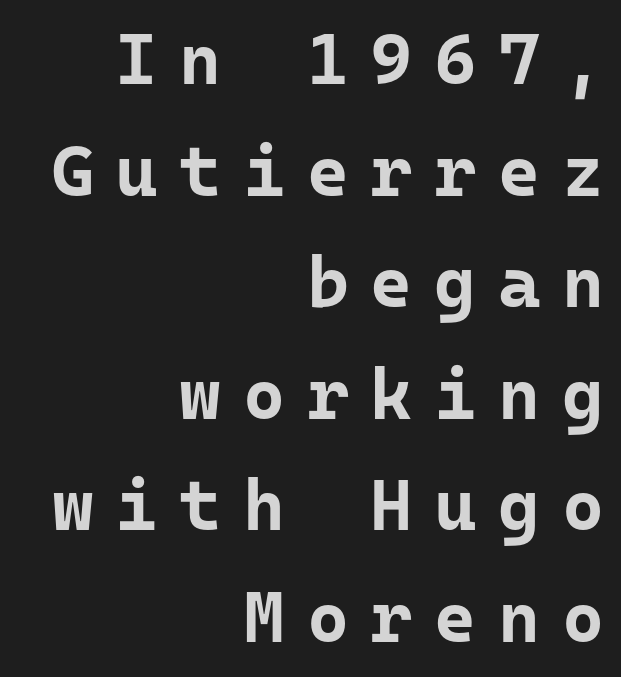
Quick note: not italic, upright. Line endings align vertically; line beginnings do not. Leading matches the norm, producing a regular column. Note: no serifs on the glyphs.
